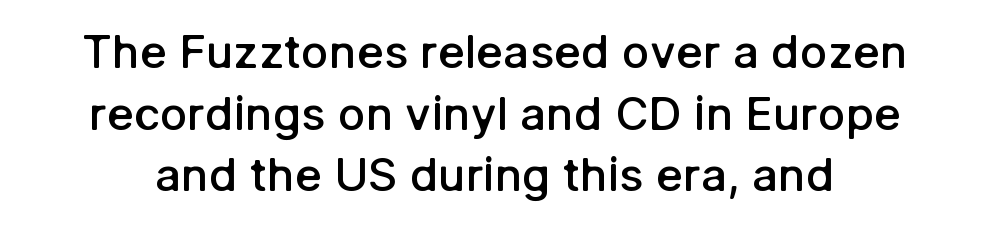
{"serif": "no", "italic": "no", "bold": "semi", "weight": "semibold", "width": "normal", "stroke_contrast": "low", "x_height": "medium", "monospaced": "no", "underline": "no", "line_spacing": "normal", "line_spacing_ratio": 1.34, "letter_spacing": "normal", "letter_spacing_em": 0.0, "glyph_px": 46}
